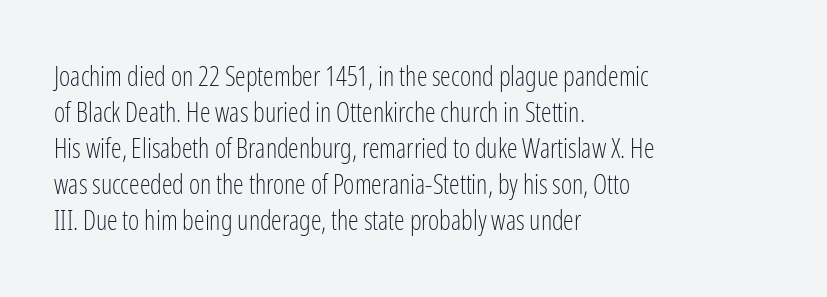
{"italic": "no", "bold": "no", "underline": "no", "align": "left", "line_spacing": "normal", "line_spacing_ratio": 1.33, "letter_spacing": "normal", "letter_spacing_em": 0.0, "glyph_px": 27}
